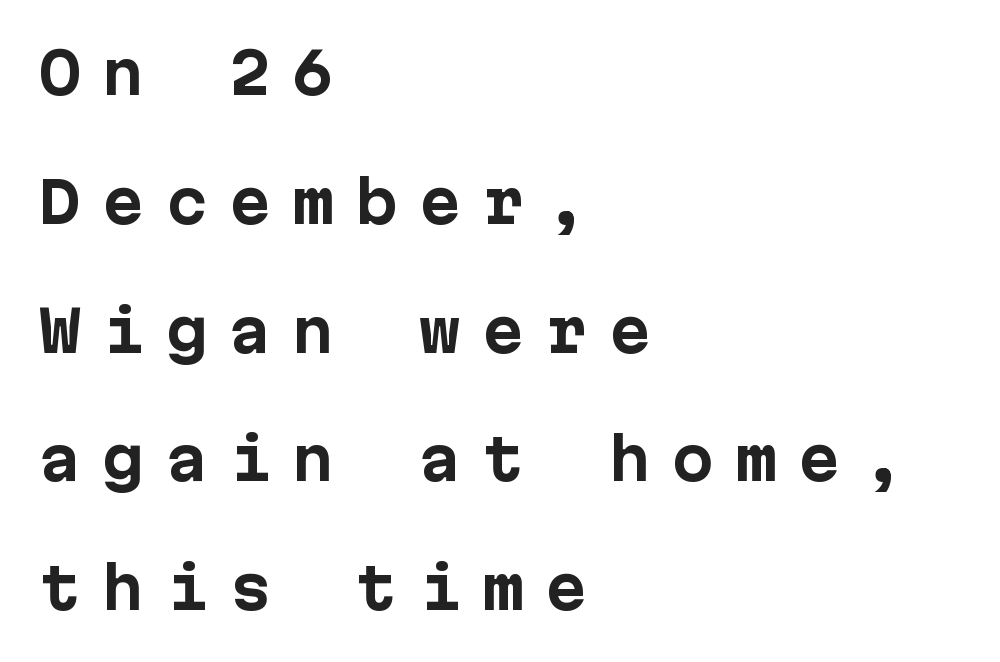
Q: Is the text bold? A: Yes.
Q: Is the text italic (slanted)? A: No, it is upright.
Q: Is the typeface a serif or a sans-serif typeface? A: Sans-serif.
Q: Is the text underlined? A: No.
Q: How is the paragraph aligned? A: Left-aligned.
Q: Is the spacing between letters normal or unusually wide? A: Unusually wide.
Q: Is the spacing between lines tight, normal or loose? A: Loose.
Q: Width (condensed, normal, or wide)? A: Normal.
Q: Stroke contrast? A: Low.
Q: x-height? A: Medium.
